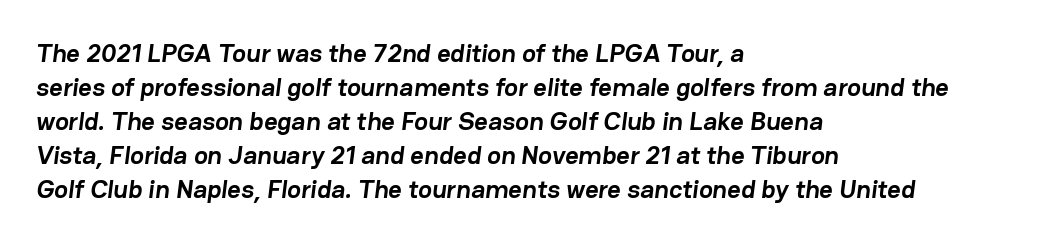
{"bold": "yes", "underline": "no", "align": "left", "line_spacing": "normal", "line_spacing_ratio": 1.31, "letter_spacing": "normal", "letter_spacing_em": 0.0, "glyph_px": 26}
